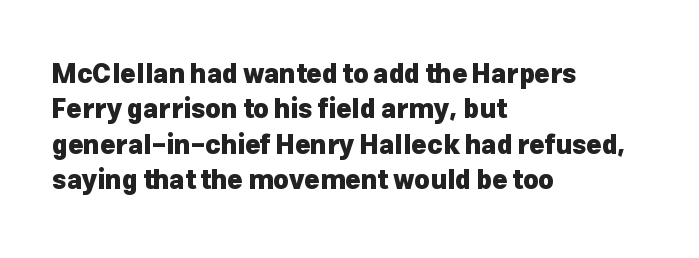
{"italic": "no", "bold": "yes", "underline": "no", "align": "left", "line_spacing": "normal", "line_spacing_ratio": 1.36, "letter_spacing": "normal", "letter_spacing_em": 0.0, "glyph_px": 26}
